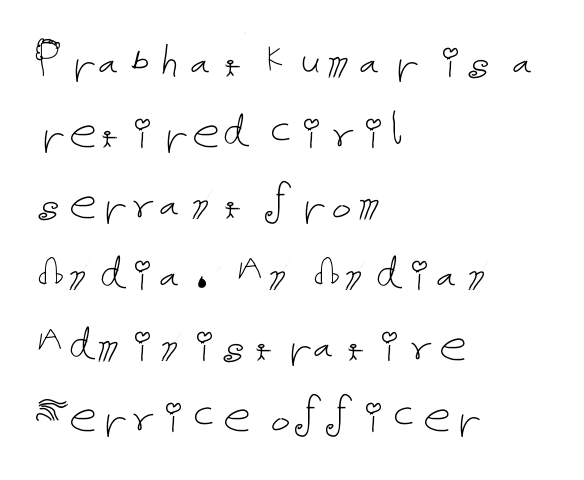
No letter is thick-stroked: the sample isn't bold. Underline: absent. Italic: no, the glyphs are upright roman. Regarding leading, the lines here are spaced in the standard way.
